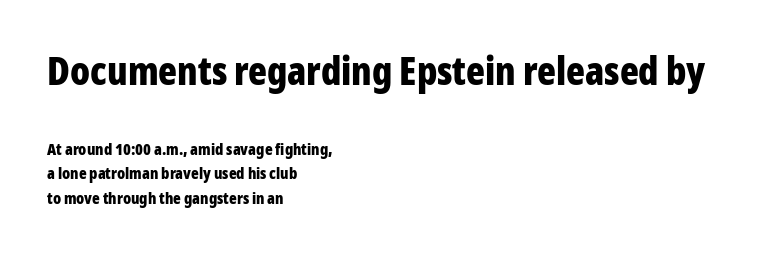
Typographically, this falls in the sans-serif category. The letters advance in unequal steps, a hallmark of proportional type. Every letter is thick-stroked: bold, no question. The lines are quadded left.
